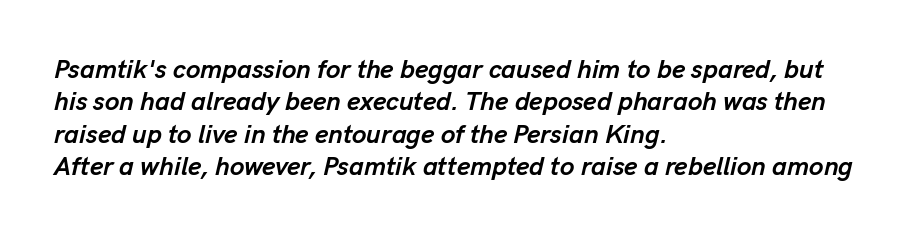
{"italic": "yes", "lean": "right", "slant_degrees": 13, "bold": "yes", "underline": "no", "align": "left", "line_spacing": "normal", "line_spacing_ratio": 1.25, "letter_spacing": "normal", "letter_spacing_em": 0.0, "glyph_px": 26}
